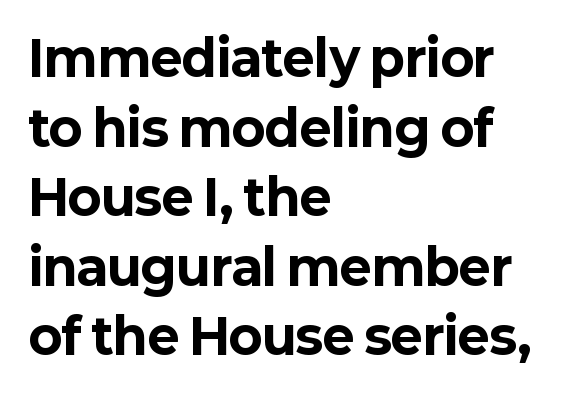
How would I describe the line gaps? Plain and ordinary. This sample uses an upright cut, with every glyph sitting square on the baseline. These lines are rendered in a variable-pitch font. One-word summary of the alignment: left.
